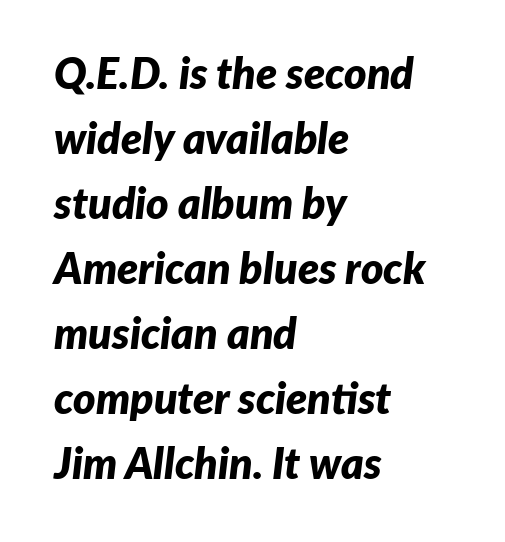
Do the characters align in a grid? No, the font is proportional. Is the type bold? Yes — the strokes are clearly thick and heavy. This is oblique type, the kind used for emphasis or titles. Horizontally, the lines are justified to the leading edge only. How would I describe the line gaps? Plain and ordinary. The passage shown has conventional tracking throughout.
